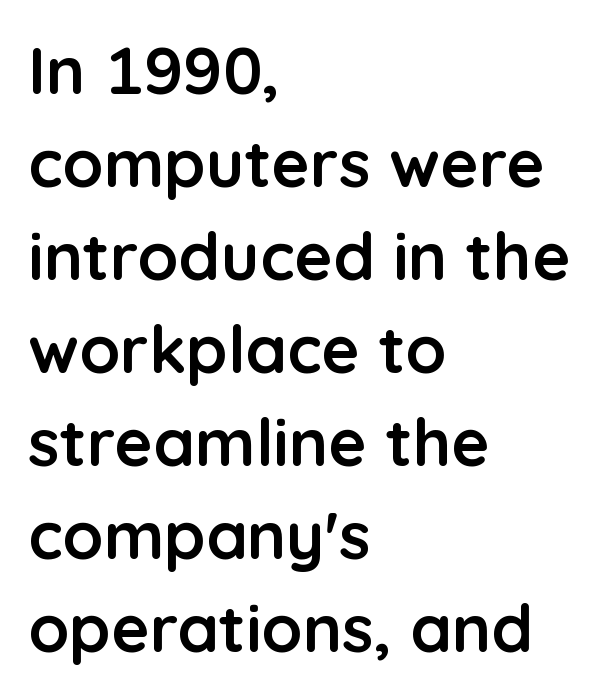
The image shows 66 px semibold sans-serif type, upright; set left-aligned, normal line spacing (1.41x), normal letter spacing, not underlined; low stroke contrast and a medium x-height.
